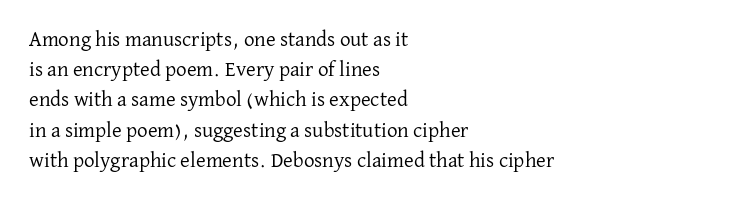
Q: Is the text bold? A: No.
Q: Is the text italic (slanted)? A: No, it is upright.
Q: Is the text underlined? A: No.
Q: How is the paragraph aligned? A: Left-aligned.
Q: Is the spacing between letters normal or unusually wide? A: Normal.
Q: Is the spacing between lines tight, normal or loose? A: Normal.
